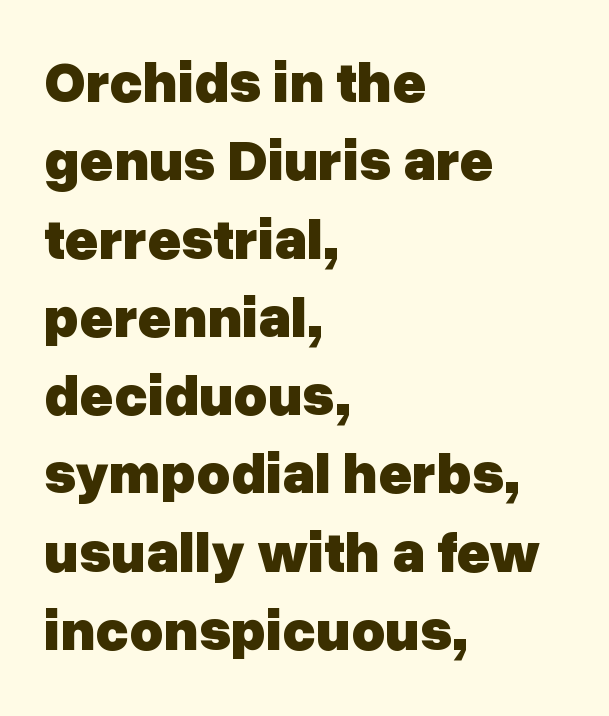
The image shows 58 px heavy sans-serif type, upright; set left-aligned, normal line spacing (1.35x), normal letter spacing, not underlined; low stroke contrast and a medium x-height.
